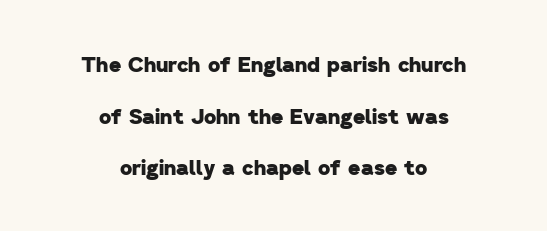
The image shows 21 px bold type; set centered, loose line spacing (2.46x), normal letter spacing, not underlined.
